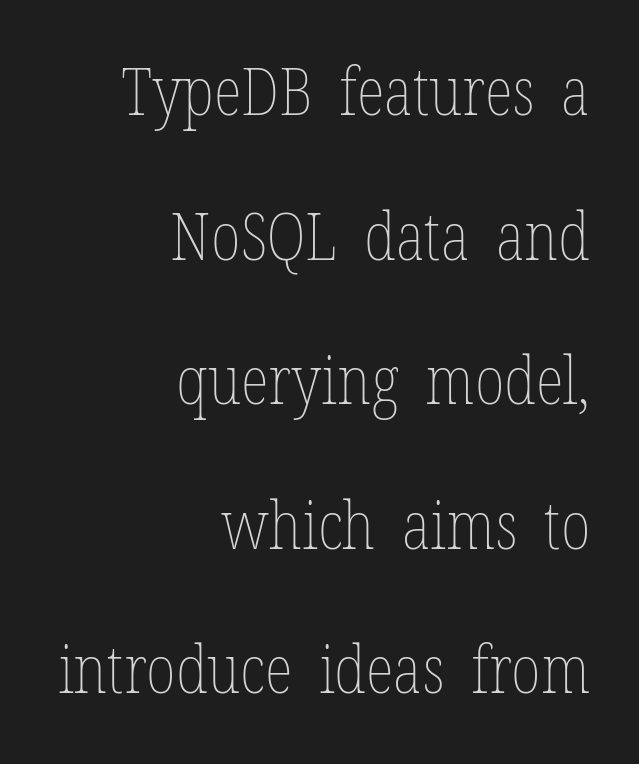
{"italic": "no", "bold": "no", "weight": "thin", "width": "condensed", "stroke_contrast": "low", "x_height": "medium", "monospaced": "no", "underline": "no", "align": "right", "line_spacing": "loose", "line_spacing_ratio": 2.19, "letter_spacing": "normal", "letter_spacing_em": 0.0, "glyph_px": 66}
